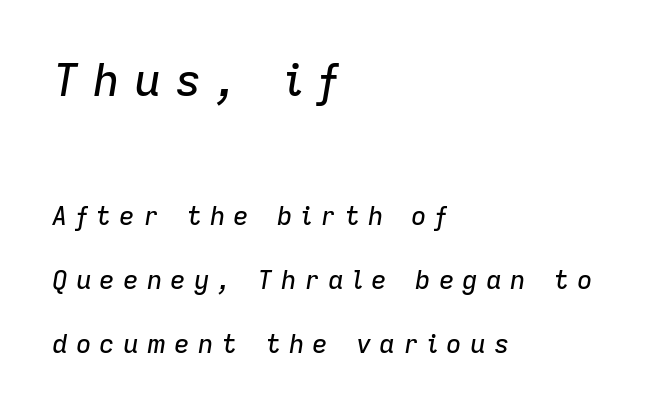
The image shows 45 px text type, italic (leaning right); set left-aligned, loose line spacing (2.46x), unusually wide letter spacing (+0.31 em), not underlined; the first (top) block is 1.73x larger; low stroke contrast and a medium x-height.
